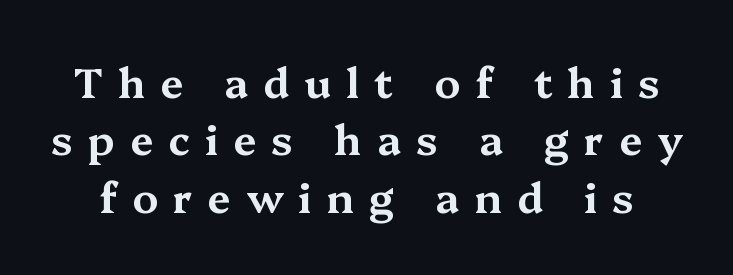
{"serif": "yes", "italic": "no", "width": "wide", "stroke_contrast": "medium", "x_height": "medium", "monospaced": "no", "underline": "no", "line_spacing": "normal", "line_spacing_ratio": 1.4, "letter_spacing": "wide", "letter_spacing_em": 0.37, "glyph_px": 41}
